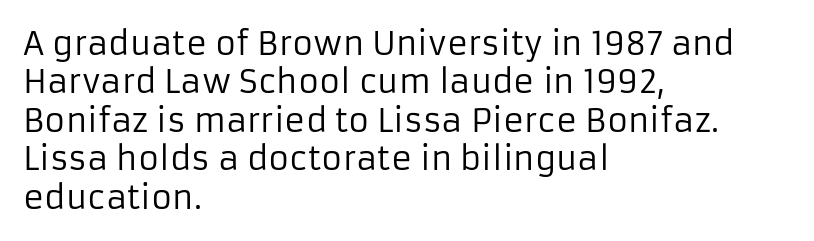
Typeset ragged right — the left edge is the straight one. Spacing verdict: proportional, widths tailored to each character. Bare-footed words on every line. Characters remain perfectly vertical along every line. Stroke mass is kept to a normal reading level or below.
